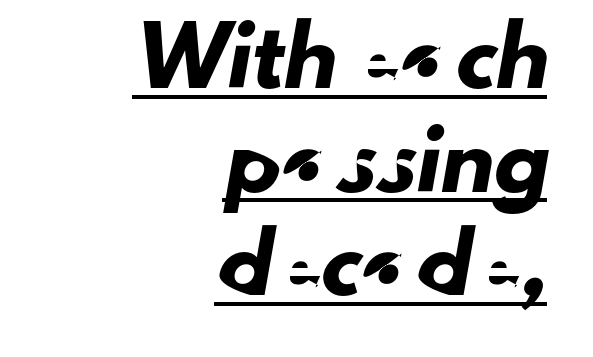
{"serif": "no", "width": "normal", "stroke_contrast": "low", "x_height": "small", "monospaced": "no", "underline": "yes", "align": "right", "line_spacing": "loose", "line_spacing_ratio": 1.92, "letter_spacing": "normal", "letter_spacing_em": 0.0, "glyph_px": 54}
